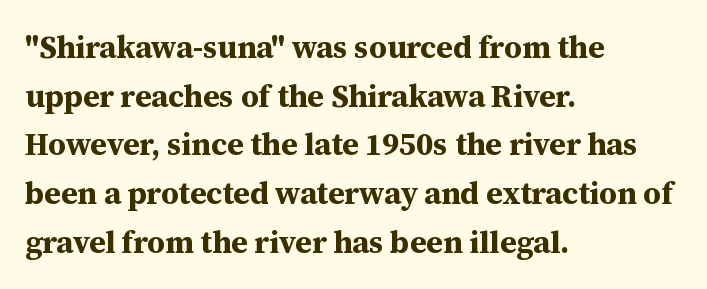
{"serif": "yes", "italic": "no", "bold": "yes", "weight": "bold", "width": "normal", "stroke_contrast": "medium", "x_height": "medium", "monospaced": "no", "underline": "no", "align": "left", "line_spacing": "normal", "line_spacing_ratio": 1.57, "letter_spacing": "normal", "letter_spacing_em": 0.0, "glyph_px": 31}
